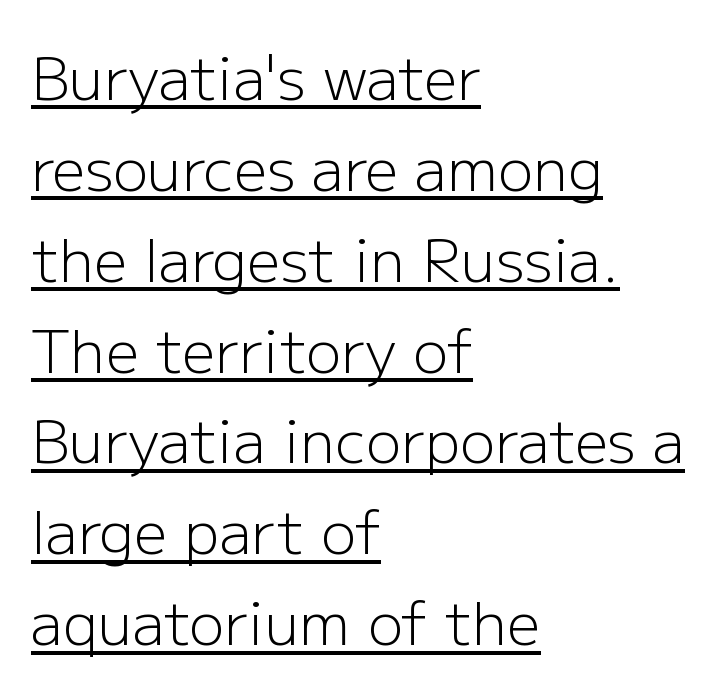
If you drew a line through each stem, it would be perfectly vertical. The tracking reads as untouched default to a designer's eye. Grotesque or geometric, the face here clearly has no serifs. The font is comparable to plain body text, perhaps lighter.
